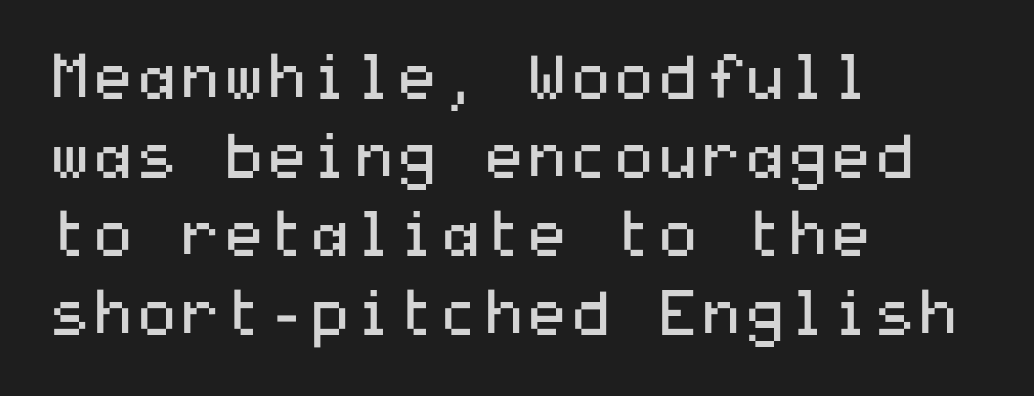
The weight would be labelled regular, book, light, or lighter still. Alignment: flush left. Is this a sans? Yes — the strokes have no serifs. Is there much room between lines? A standard amount, neither cramped nor airy. What stands out about the letter spacing? Nothing — it is the standard amount. If you drew a line through each stem, it would be perfectly vertical.
